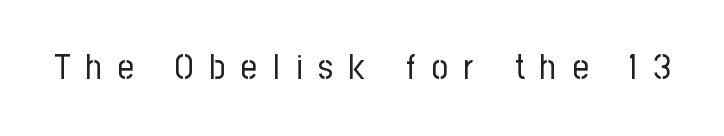
The image shows 35 px regular-weight, condensed sans-serif type, upright; set unusually wide letter spacing (+0.46 em), not underlined; low stroke contrast and a medium x-height.
